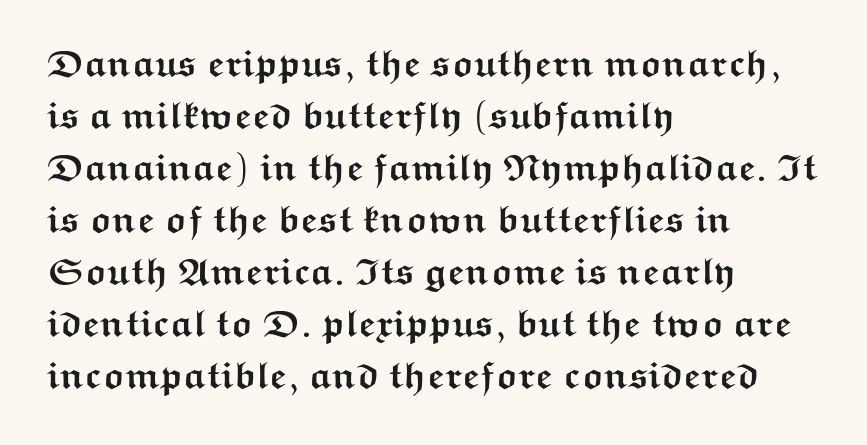
Q: Is the text bold? A: Yes.
Q: Is the text italic (slanted)? A: No, it is upright.
Q: Is the typeface a serif or a sans-serif typeface? A: Sans-serif.
Q: Is the text underlined? A: No.
Q: How is the paragraph aligned? A: Left-aligned.
Q: Is the spacing between letters normal or unusually wide? A: Normal.
Q: Is the spacing between lines tight, normal or loose? A: Normal.
Q: Width (condensed, normal, or wide)? A: Wide.
Q: Stroke contrast? A: Medium.
Q: x-height? A: Medium.
Q: Monospaced? A: No.
